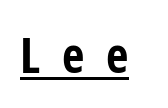
The image shows 49 px bold, condensed sans-serif type, upright; set unusually wide letter spacing (+0.45 em), underlined; low stroke contrast and a medium x-height.
